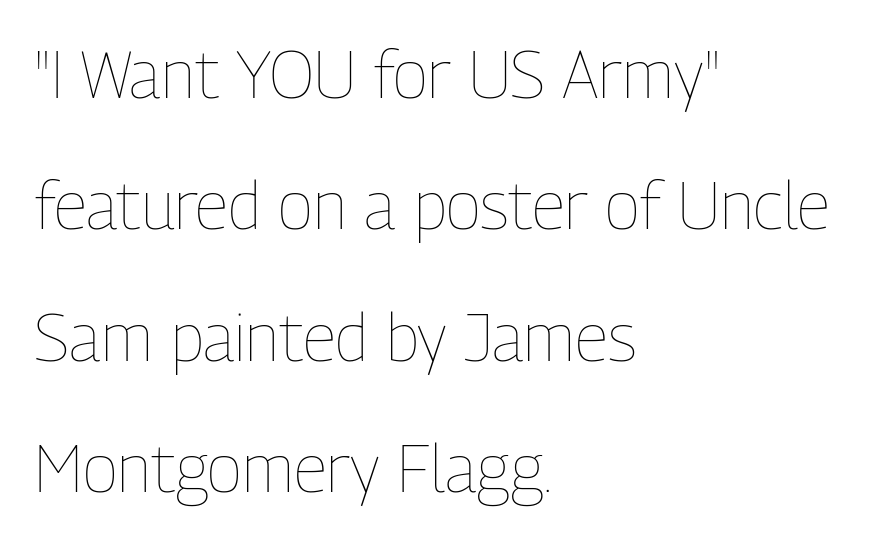
The image shows 66 px thin, condensed type, upright; set left-aligned, loose line spacing (1.99x), normal letter spacing, not underlined; low stroke contrast and a medium x-height.
